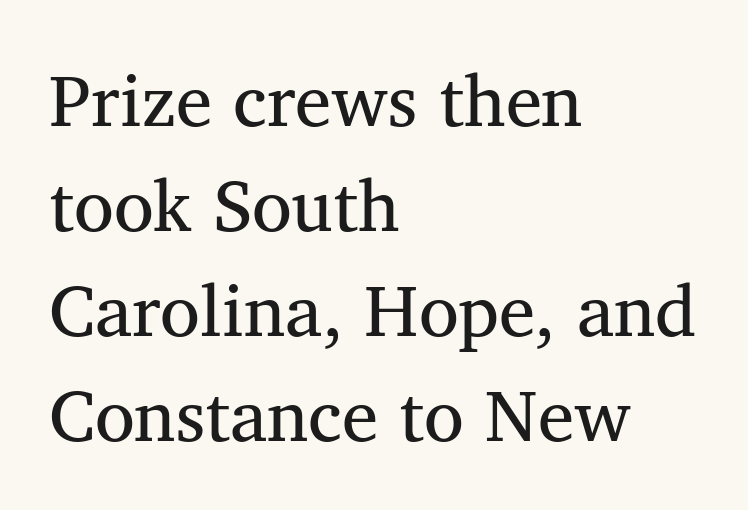
Type style note: has serifs. The strokes carry an ordinary text weight at most. The lines sit at an ordinary, default distance from one another. These lines are set flush left with a ragged right edge. Character widths vary here, with narrow letters taking less room than wide ones.
